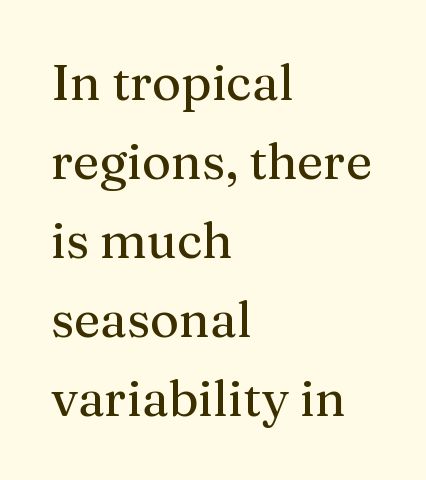
{"serif": "yes", "italic": "no", "width": "normal", "stroke_contrast": "medium", "x_height": "medium", "monospaced": "no", "underline": "no", "align": "left", "line_spacing": "normal", "line_spacing_ratio": 1.58, "letter_spacing": "normal", "letter_spacing_em": 0.0, "glyph_px": 50}
